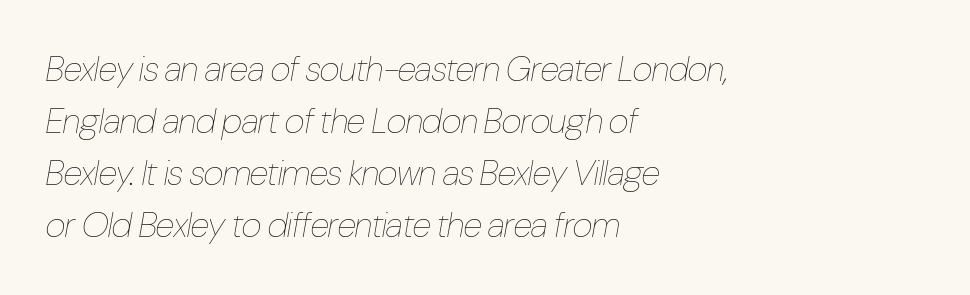
Q: Is the text bold? A: No.
Q: Is the text italic (slanted)? A: Yes, it leans right by about 10 degrees.
Q: Is the text underlined? A: No.
Q: How is the paragraph aligned? A: Left-aligned.
Q: Is the spacing between letters normal or unusually wide? A: Normal.
Q: Is the spacing between lines tight, normal or loose? A: Normal.
Q: Width (condensed, normal, or wide)? A: Condensed.
Q: Stroke contrast? A: Low.
Q: x-height? A: Medium.
Q: Monospaced? A: No.
